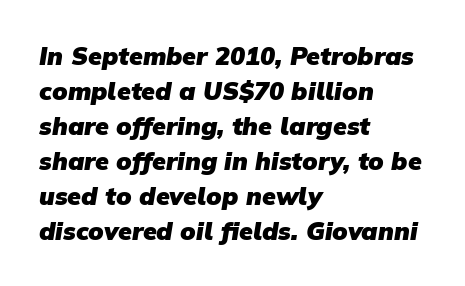
The image shows 25 px bold type; set left-aligned, normal line spacing (1.4x), normal letter spacing, not underlined.
